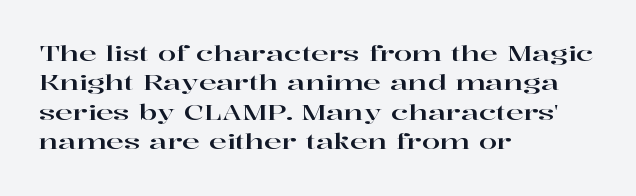
Q: Is the text italic (slanted)? A: No, it is upright.
Q: Is the text underlined? A: No.
Q: How is the paragraph aligned? A: Left-aligned.
Q: Is the spacing between letters normal or unusually wide? A: Normal.
Q: Is the spacing between lines tight, normal or loose? A: Normal.
